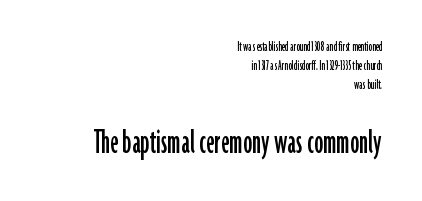
The image shows 36 px condensed sans-serif type, upright; set right-aligned, normal line spacing (1.37x), normal letter spacing, not underlined; the second (bottom) block is 2.57x larger; low stroke contrast and a medium x-height.
